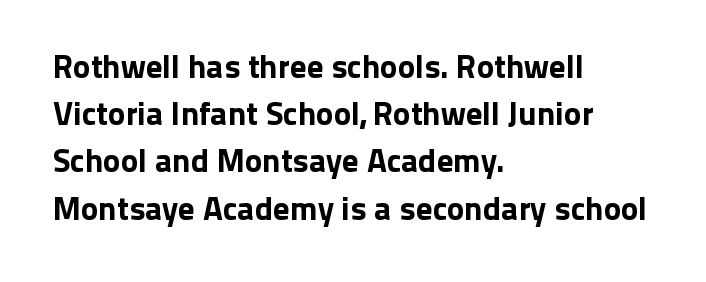
{"serif": "no", "italic": "no", "width": "normal", "stroke_contrast": "low", "x_height": "medium", "monospaced": "no", "underline": "no", "align": "left", "line_spacing": "normal", "line_spacing_ratio": 1.43, "letter_spacing": "normal", "letter_spacing_em": 0.0, "glyph_px": 33}
